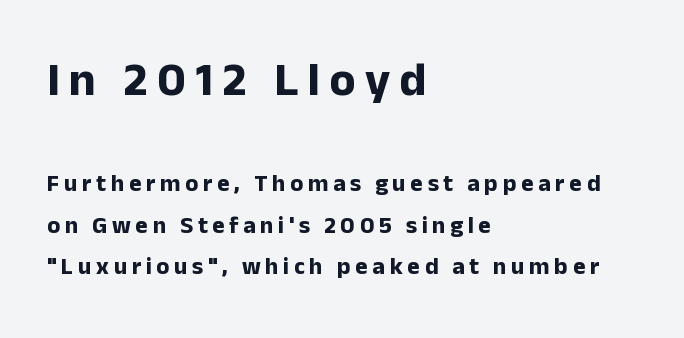
The image shows 48 px bold sans-serif type, upright; set left-aligned, line spacing 1.71x, not underlined; the first (top) block is 2.0x larger; low stroke contrast and a medium x-height.
